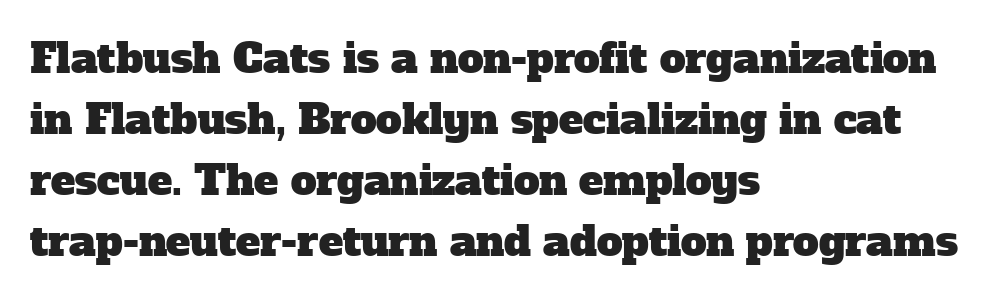
The passage shown has conventional tracking throughout. What's the leading like? Ordinary, nothing unusual. The letters advance in unequal steps, a hallmark of proportional type. Does the copy run flush right? No — it runs flush left.
